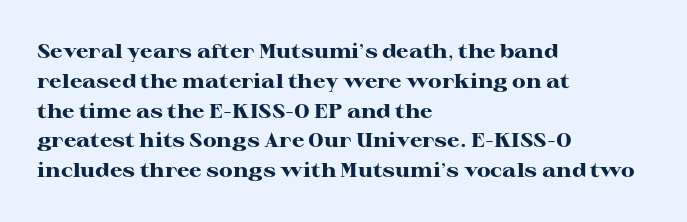
Summary of weight: heavy, a full bold. This sample is left-justified, so line endings fall wherever the words run out. The type sits square on the baseline with zero lean. The lines sit at an ordinary, default distance from one another. A bare baseline throughout the passage. This sample uses plain, unmodified letter spacing.
